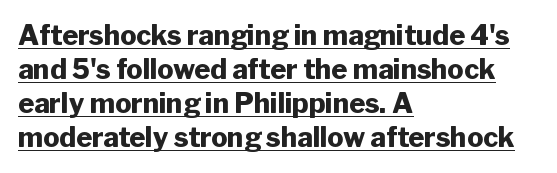
{"italic": "no", "bold": "yes", "underline": "yes", "align": "left", "line_spacing": "normal", "line_spacing_ratio": 1.26, "letter_spacing": "normal", "letter_spacing_em": 0.0, "glyph_px": 27}
